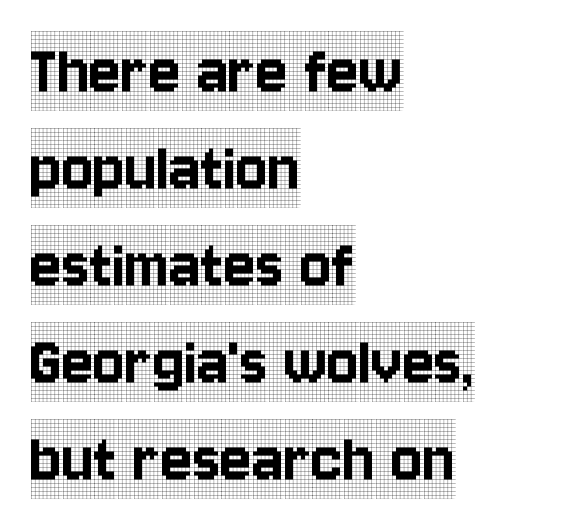
Q: Is the text italic (slanted)? A: No, it is upright.
Q: Is the typeface a serif or a sans-serif typeface? A: Serif.
Q: Is the text underlined? A: No.
Q: How is the paragraph aligned? A: Left-aligned.
Q: Is the spacing between letters normal or unusually wide? A: Normal.
Q: Is the spacing between lines tight, normal or loose? A: Normal.
Q: Width (condensed, normal, or wide)? A: Condensed.
Q: x-height? A: Large.
Q: Monospaced? A: No.
